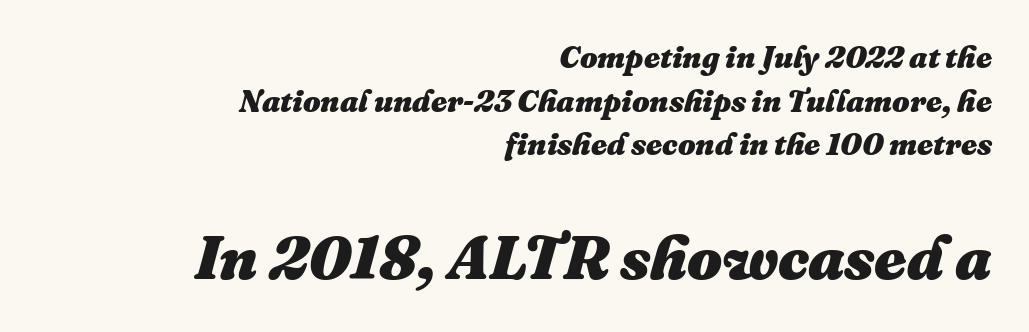
The image shows 62 px heavy type, italic (leaning right); set right-aligned, normal line spacing (1.41x), normal letter spacing, not underlined; the second (bottom) block is 2.0x larger; medium stroke contrast and a medium x-height.
